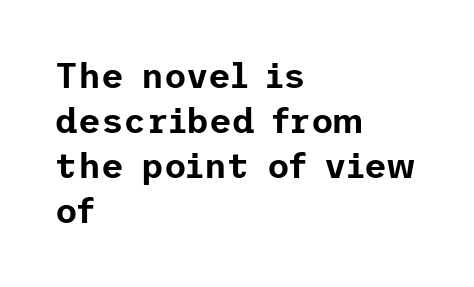
{"serif": "no", "italic": "no", "width": "normal", "stroke_contrast": "low", "x_height": "medium", "underline": "no", "align": "left", "line_spacing": "normal", "line_spacing_ratio": 1.29, "letter_spacing": "normal", "letter_spacing_em": 0.0, "glyph_px": 35}
